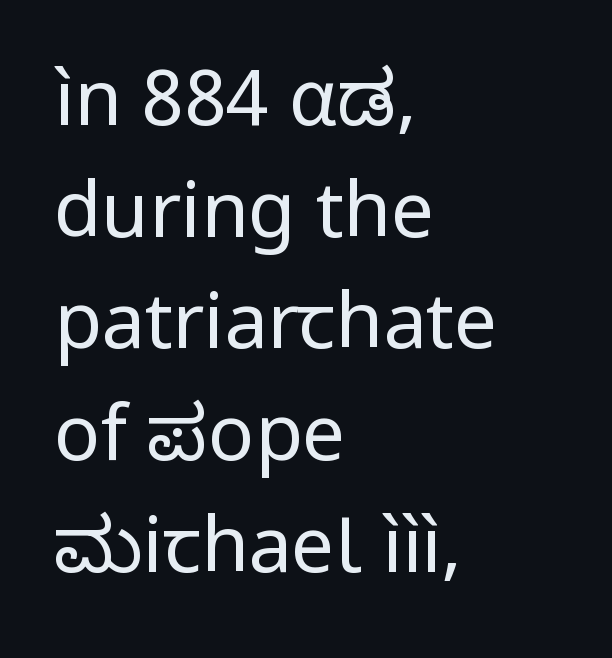
Unlike italic type, these characters show no tilt at all. Here the glyphs are tracked normally, forming tight word shapes. Is this a heavy cut? Hardly; it is regular or lighter. You could not count columns in this text — the font is proportionally spaced. This rendering uses left alignment, leaving the right contour irregular.
